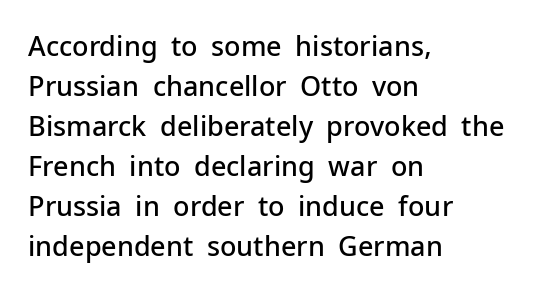
{"italic": "no", "bold": "semi", "underline": "no", "align": "left", "line_spacing": "normal", "line_spacing_ratio": 1.48, "letter_spacing": "normal", "letter_spacing_em": 0.0, "glyph_px": 27}
